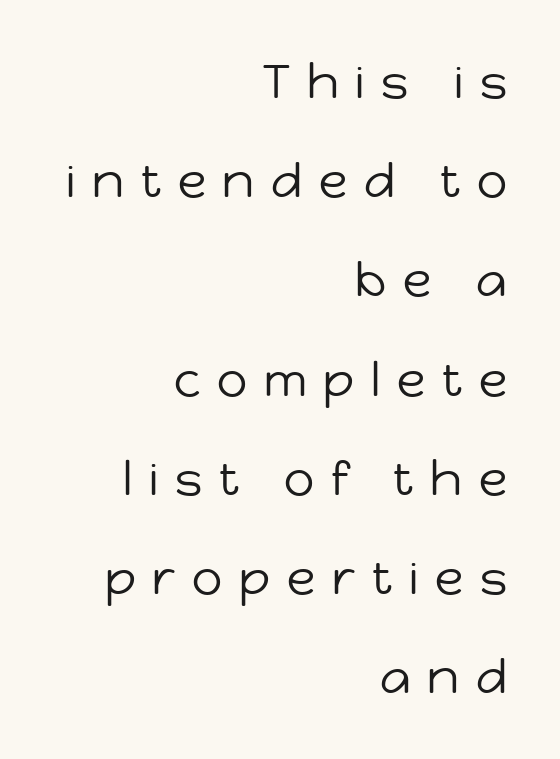
Is there any slant? The stems are plumb. The paragraph has a hard right edge and a soft left edge. Regarding serifs, this sample does without them. Vertically, the passage feels expansive, rows floating well apart. The passage shown is not bold in any degree.
